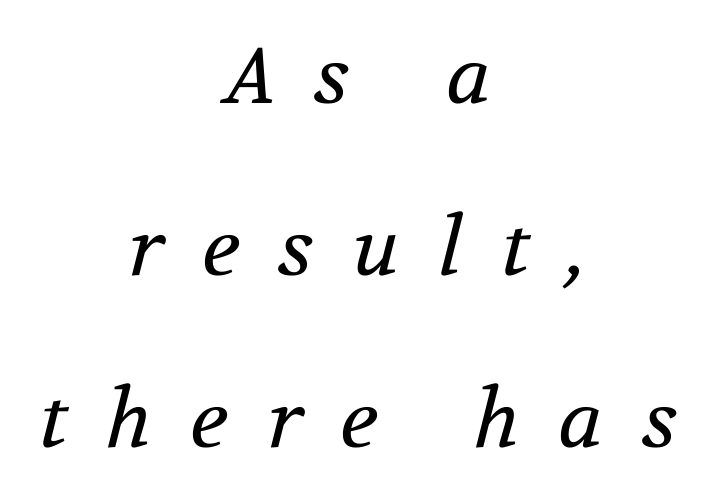
{"serif": "yes", "italic": "yes", "lean": "right", "slant_degrees": 12, "bold": "no", "weight": "regular", "width": "normal", "stroke_contrast": "medium", "x_height": "medium", "monospaced": "no", "underline": "no", "align": "center", "line_spacing": "loose", "line_spacing_ratio": 2.18, "letter_spacing": "wide", "letter_spacing_em": 0.49, "glyph_px": 79}
